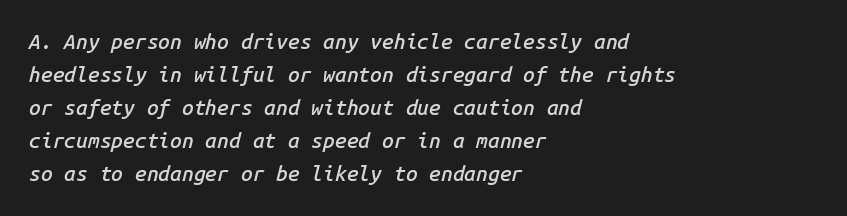
The image shows 21 px text type, italic (leaning right); set left-aligned, normal line spacing (1.57x), normal letter spacing, not underlined.
